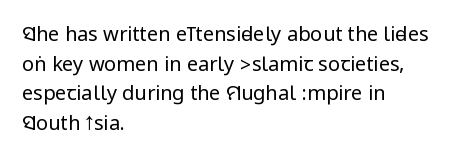
{"italic": "no", "bold": "no", "underline": "no", "align": "left", "line_spacing": "normal", "line_spacing_ratio": 1.48, "letter_spacing": "normal", "letter_spacing_em": 0.0, "glyph_px": 20}
